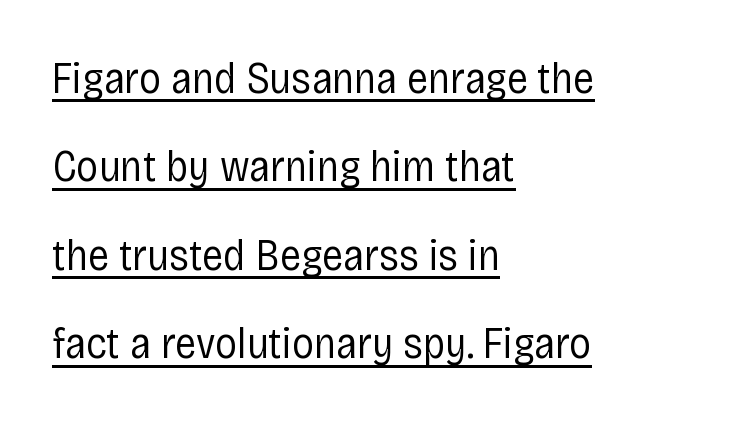
{"serif": "no", "italic": "no", "bold": "no", "weight": "regular", "width": "condensed", "stroke_contrast": "low", "x_height": "large", "monospaced": "no", "underline": "yes", "align": "left", "line_spacing": "loose", "line_spacing_ratio": 2.01, "letter_spacing": "normal", "letter_spacing_em": 0.0, "glyph_px": 44}
